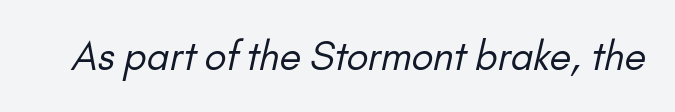
Looks like regular typesetting: each glyph gets only the width it needs. Check the space under the baseline: it is left empty. Grotesque or geometric, the face here clearly has no serifs. Nothing unusual about the tracking: characters are spaced as the font intends.
